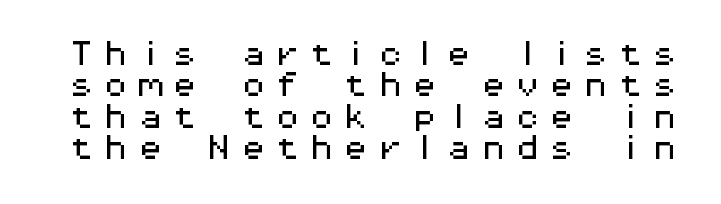
Q: Is the text italic (slanted)? A: No, it is upright.
Q: Is the text underlined? A: No.
Q: Is the spacing between letters normal or unusually wide? A: Unusually wide.
